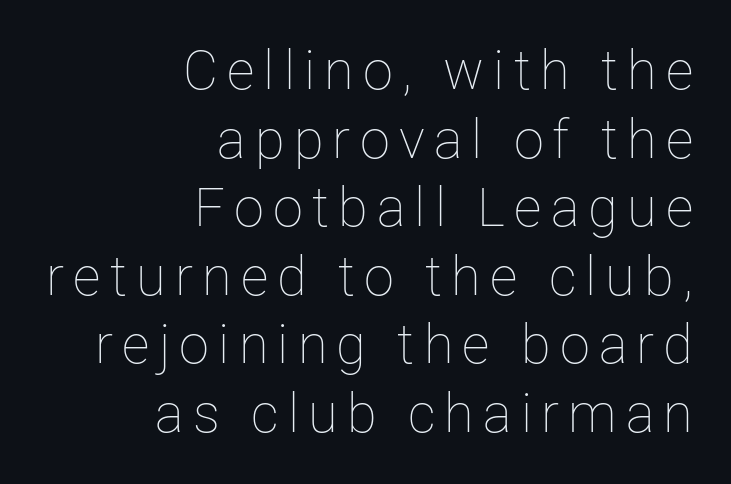
{"italic": "no", "bold": "no", "weight": "thin", "width": "normal", "stroke_contrast": "low", "x_height": "medium", "monospaced": "no", "underline": "no", "align": "right", "line_spacing": "normal", "line_spacing_ratio": 1.27, "glyph_px": 54}
